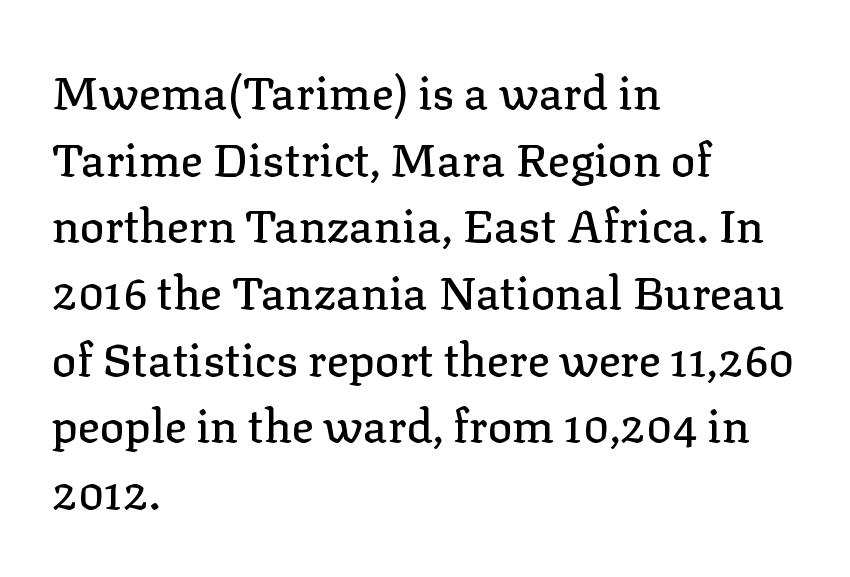
These lines were composed using upright roman letters. The typeface chosen for these lines features serifs. Horizontal alignment here is leftward, the default for most running prose. Between one letter and the next there's only the usual sliver of space. Letters rest on an invisible, unmarked baseline. The rendering uses natural spacing where letterforms have individual widths.
